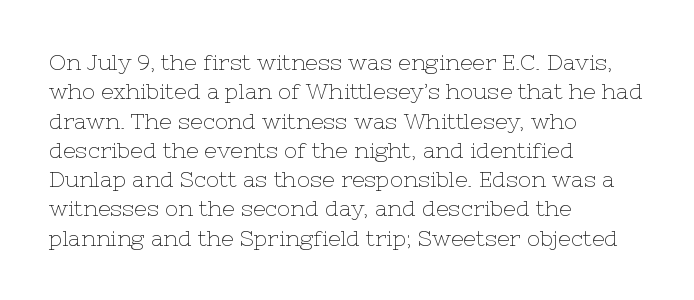
{"italic": "no", "bold": "no", "underline": "no", "align": "left", "line_spacing": "normal", "line_spacing_ratio": 1.33, "letter_spacing": "normal", "letter_spacing_em": 0.0, "glyph_px": 22}
